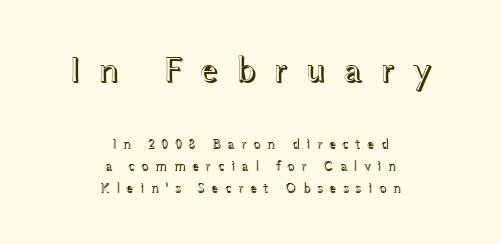
{"italic": "no", "width": "wide", "x_height": "medium", "monospaced": "no", "underline": "no", "align": "center", "line_spacing": "normal", "line_spacing_ratio": 1.58, "letter_spacing": "wide", "letter_spacing_em": 0.45, "larger_block": "first", "size_ratio": 2.64, "glyph_px": 37}
